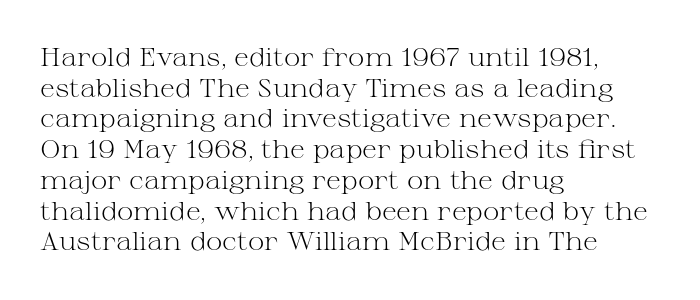
The image shows 25 px text type, upright; set left-aligned, line spacing 1.23x, normal letter spacing, not underlined.
